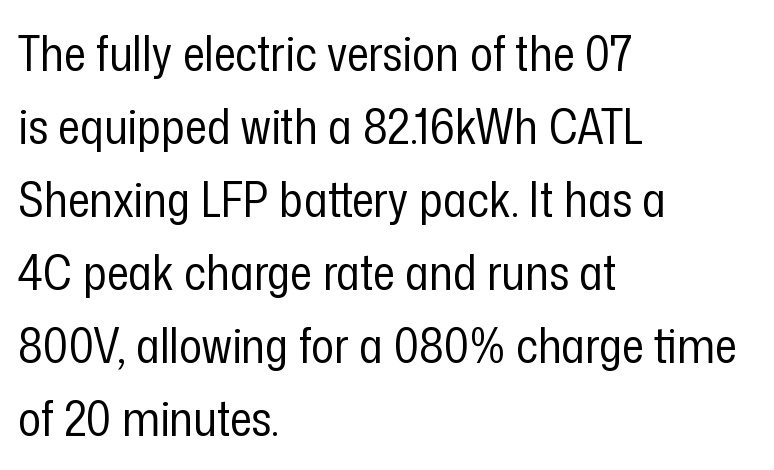
Q: Is the text bold? A: No.
Q: Is the text italic (slanted)? A: No, it is upright.
Q: Is the typeface a serif or a sans-serif typeface? A: Sans-serif.
Q: Is the text underlined? A: No.
Q: How is the paragraph aligned? A: Left-aligned.
Q: Is the spacing between letters normal or unusually wide? A: Normal.
Q: Is the spacing between lines tight, normal or loose? A: Normal.
Q: Width (condensed, normal, or wide)? A: Condensed.
Q: Stroke contrast? A: Low.
Q: x-height? A: Medium.
Q: Monospaced? A: No.
